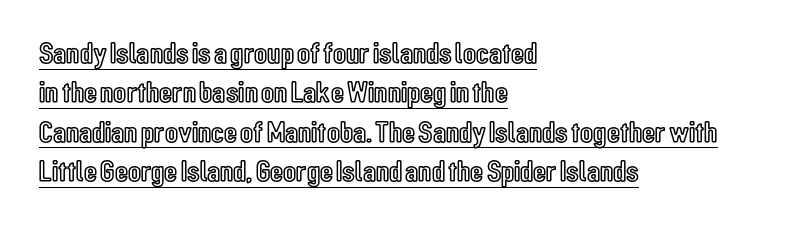
Q: Is the text italic (slanted)? A: No, it is upright.
Q: Is the text underlined? A: Yes.
Q: How is the paragraph aligned? A: Left-aligned.
Q: Is the spacing between letters normal or unusually wide? A: Normal.
Q: Is the spacing between lines tight, normal or loose? A: Normal.
Q: Width (condensed, normal, or wide)? A: Condensed.
Q: x-height? A: Medium.
Q: Monospaced? A: No.
